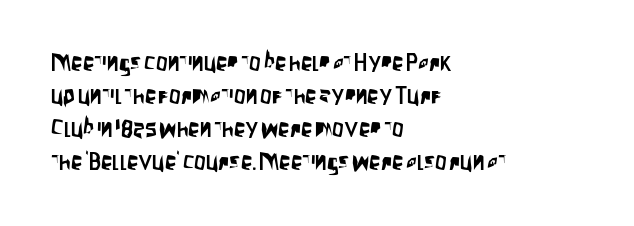
Q: Is the text italic (slanted)? A: No, it is upright.
Q: Is the text underlined? A: No.
Q: How is the paragraph aligned? A: Left-aligned.
Q: Is the spacing between letters normal or unusually wide? A: Normal.
Q: Is the spacing between lines tight, normal or loose? A: Normal.
